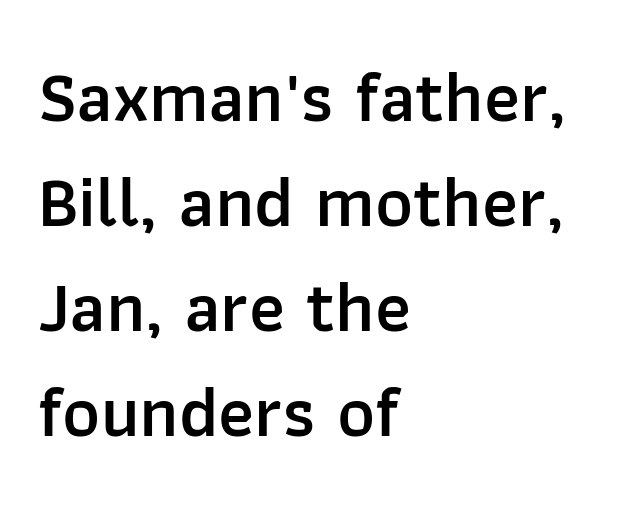
Q: Is the text bold? A: Semi-bold.
Q: Is the text italic (slanted)? A: No, it is upright.
Q: Is the typeface a serif or a sans-serif typeface? A: Sans-serif.
Q: Is the text underlined? A: No.
Q: How is the paragraph aligned? A: Left-aligned.
Q: Is the spacing between letters normal or unusually wide? A: Normal.
Q: Is the spacing between lines tight, normal or loose? A: Normal.
Q: Width (condensed, normal, or wide)? A: Normal.
Q: Stroke contrast? A: Low.
Q: x-height? A: Medium.
Q: Monospaced? A: No.
